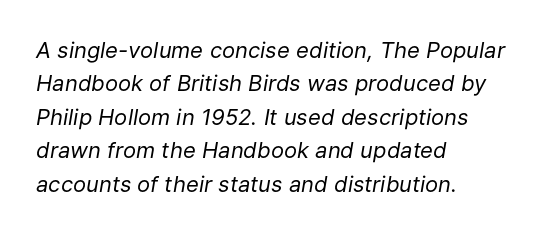
{"italic": "yes", "lean": "right", "slant_degrees": 9, "bold": "no", "underline": "no", "align": "left", "line_spacing": "normal", "line_spacing_ratio": 1.52, "letter_spacing": "normal", "letter_spacing_em": 0.0, "glyph_px": 22}
